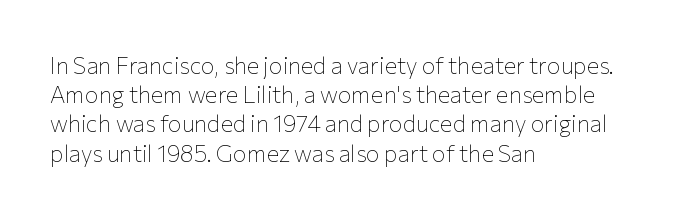
Q: Is the text bold? A: No.
Q: Is the text italic (slanted)? A: No, it is upright.
Q: Is the text underlined? A: No.
Q: How is the paragraph aligned? A: Left-aligned.
Q: Is the spacing between letters normal or unusually wide? A: Normal.
Q: Is the spacing between lines tight, normal or loose? A: Normal.
